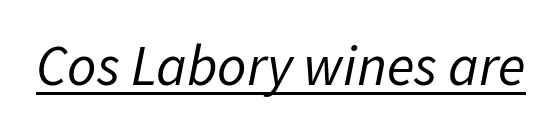
Descenders here cross a horizontal rule under the line. The letterforms sit shoulder to shoulder at normal distance. The typesetting does not lean heavy: it is not bold. Spacing verdict: proportional, widths tailored to each character.
